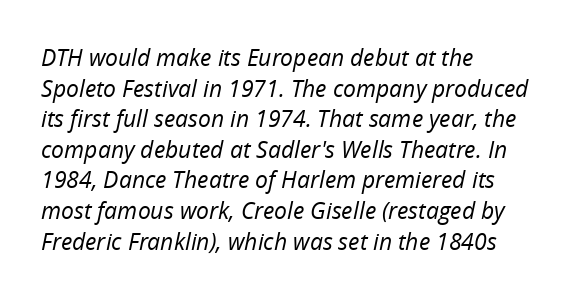
How would I describe the line gaps? Plain and ordinary. Line beginnings align vertically; line endings do not. Designer's note — italics engaged. A clean baseline with only descenders dipping below it. This rendering leaves character spacing at its baseline value.
